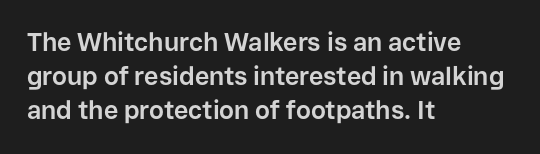
Q: Is the text bold? A: Yes.
Q: Is the text italic (slanted)? A: No, it is upright.
Q: Is the text underlined? A: No.
Q: How is the paragraph aligned? A: Left-aligned.
Q: Is the spacing between letters normal or unusually wide? A: Normal.
Q: Is the spacing between lines tight, normal or loose? A: Normal.
